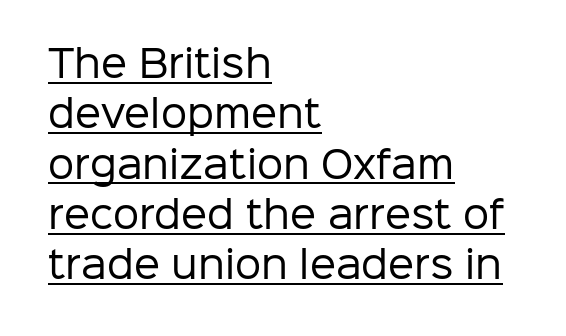
{"serif": "no", "italic": "no", "bold": "no", "weight": "regular", "width": "normal", "stroke_contrast": "low", "x_height": "medium", "monospaced": "no", "underline": "yes", "align": "left", "line_spacing": "normal", "line_spacing_ratio": 1.36, "letter_spacing": "normal", "letter_spacing_em": 0.0, "glyph_px": 37}
